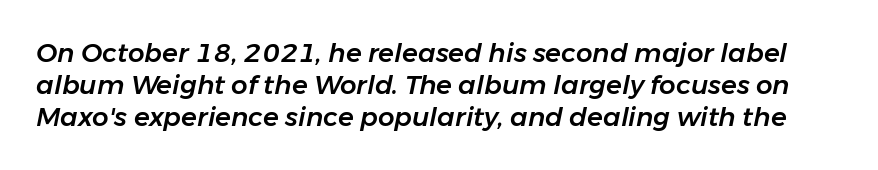
Q: Is the text italic (slanted)? A: Yes, it leans right by about 11 degrees.
Q: Is the text underlined? A: No.
Q: Is the spacing between letters normal or unusually wide? A: Normal.
